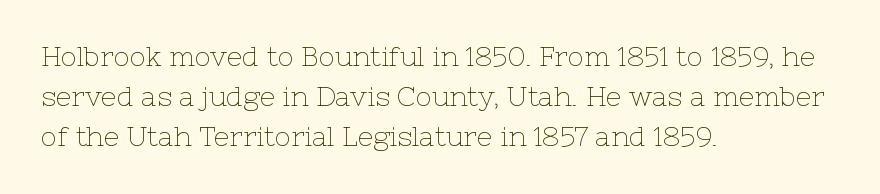
{"italic": "no", "bold": "no", "underline": "no", "align": "left", "line_spacing": "normal", "line_spacing_ratio": 1.49, "letter_spacing": "normal", "letter_spacing_em": 0.0, "glyph_px": 27}
